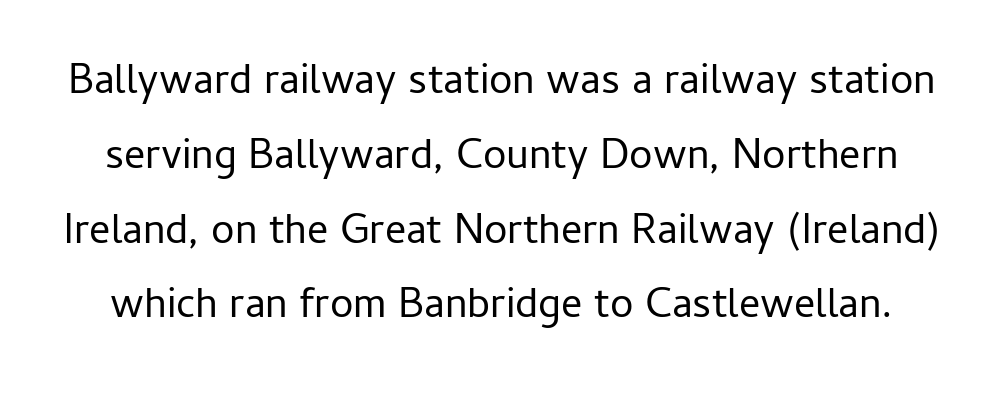
{"serif": "no", "italic": "no", "bold": "no", "weight": "regular", "width": "normal", "stroke_contrast": "low", "x_height": "medium", "monospaced": "no", "underline": "no", "line_spacing_ratio": 1.78, "letter_spacing": "normal", "letter_spacing_em": 0.0, "glyph_px": 42}
